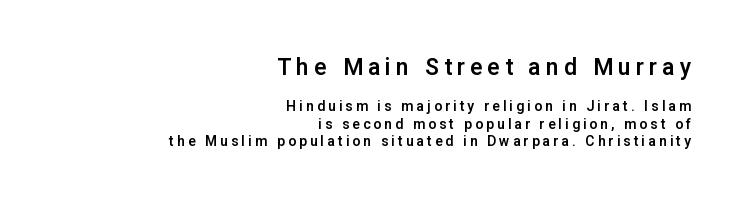
{"italic": "no", "underline": "no", "align": "right", "line_spacing_ratio": 1.22, "letter_spacing": "wide", "letter_spacing_em": 0.22, "larger_block": "first", "size_ratio": 1.64, "glyph_px": 23}
